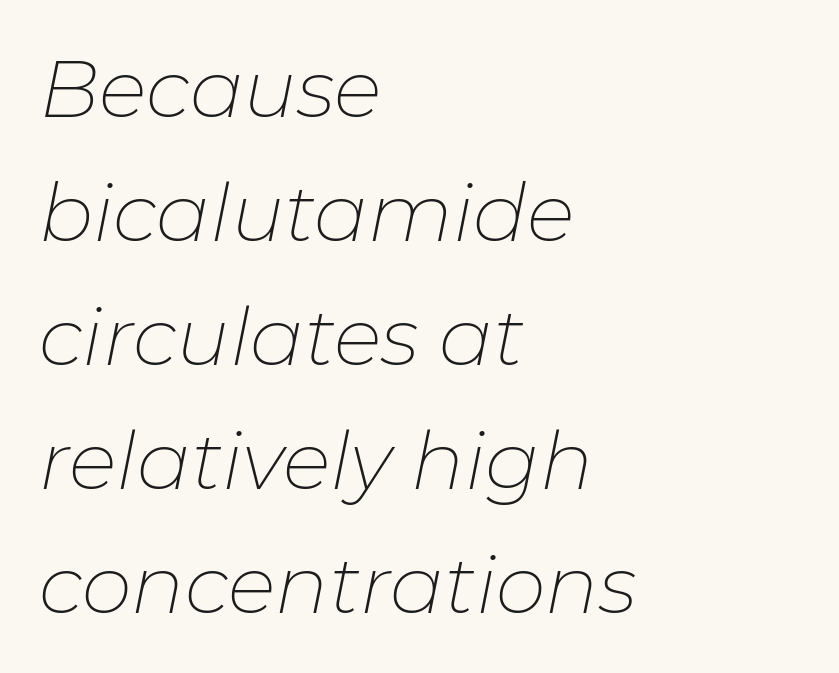
{"italic": "yes", "lean": "right", "slant_degrees": 11, "bold": "no", "weight": "thin", "width": "normal", "stroke_contrast": "low", "x_height": "medium", "monospaced": "no", "underline": "no", "align": "left", "line_spacing": "normal", "line_spacing_ratio": 1.55, "letter_spacing": "normal", "letter_spacing_em": 0.0, "glyph_px": 80}
